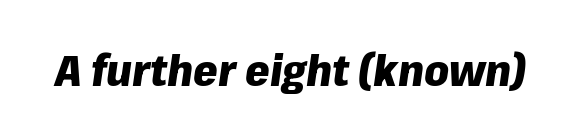
{"italic": "yes", "lean": "right", "slant_degrees": 8, "bold": "yes", "weight": "heavy", "width": "normal", "stroke_contrast": "low", "x_height": "medium", "monospaced": "no", "underline": "no", "letter_spacing": "normal", "letter_spacing_em": 0.0, "glyph_px": 44}
